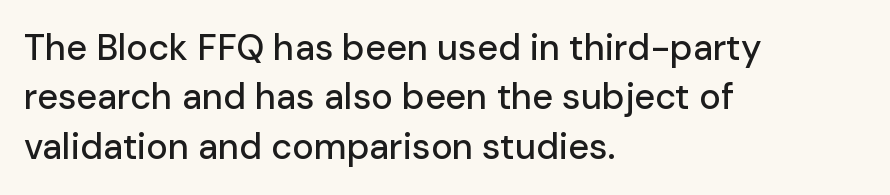
{"serif": "no", "italic": "no", "width": "normal", "stroke_contrast": "low", "x_height": "medium", "monospaced": "no", "underline": "no", "align": "left", "line_spacing": "normal", "line_spacing_ratio": 1.37, "letter_spacing": "normal", "letter_spacing_em": 0.0, "glyph_px": 36}
